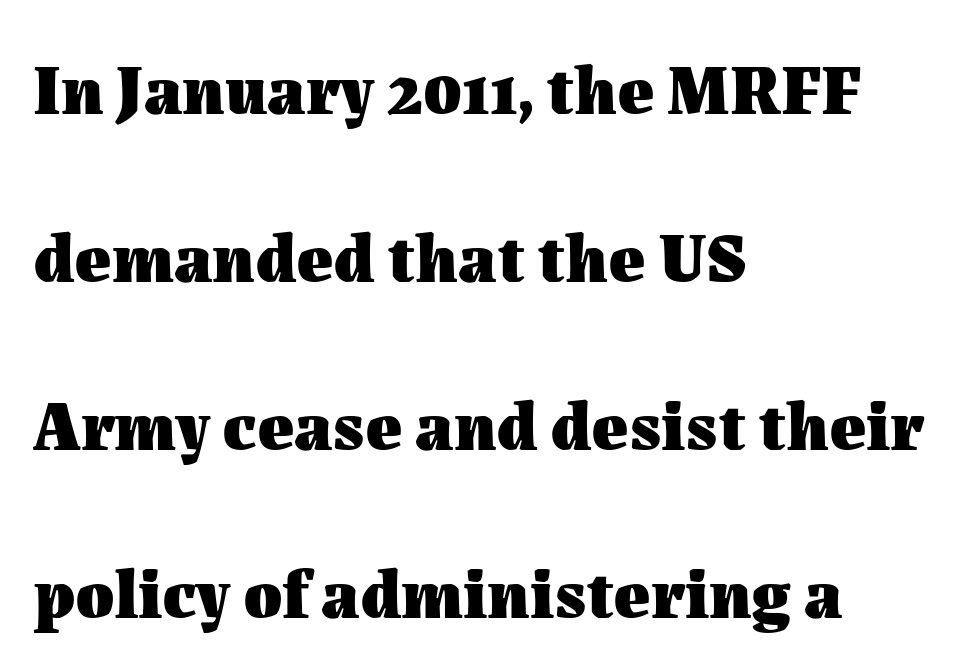
The designer dialed line spacing up above the default. These lines are rendered in a variable-pitch font. Notice how thick the strokes are: this is what a full bold looks like. Posture: straight, roman, zero tilt.
